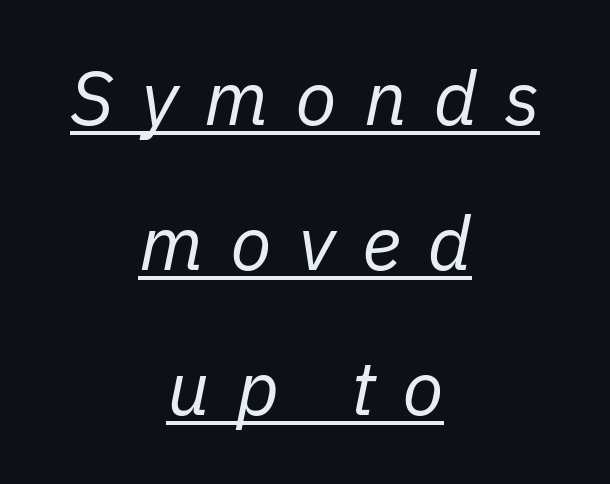
Honestly, the underline is the first thing you notice here. Centered paragraph, ragged on both sides. The letters are slanted; this is an italic face. These lines have a slow, spaced-out rhythm from letter to letter. Think of a printed novel: that variable character pitch is what you see here.
